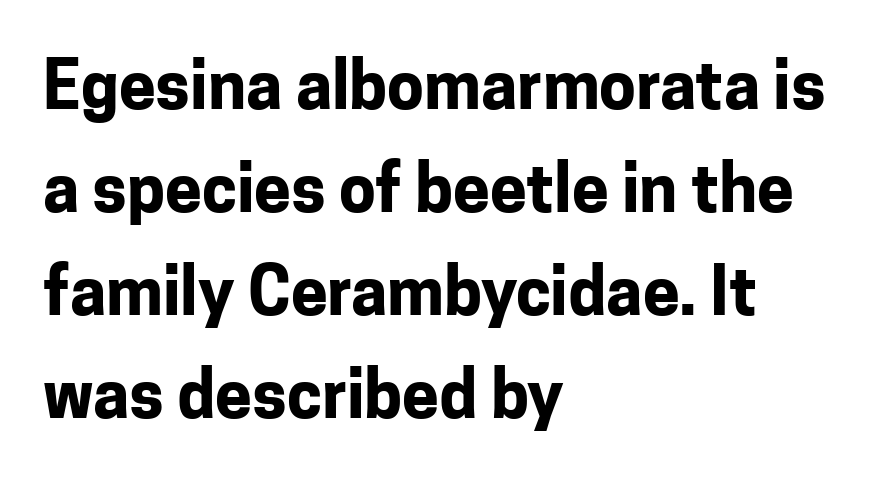
Q: Is the text bold? A: Yes.
Q: Is the text italic (slanted)? A: No, it is upright.
Q: Is the typeface a serif or a sans-serif typeface? A: Sans-serif.
Q: Is the text underlined? A: No.
Q: How is the paragraph aligned? A: Left-aligned.
Q: Is the spacing between letters normal or unusually wide? A: Normal.
Q: Is the spacing between lines tight, normal or loose? A: Normal.
Q: Width (condensed, normal, or wide)? A: Normal.
Q: Stroke contrast? A: Low.
Q: x-height? A: Medium.
Q: Monospaced? A: No.
